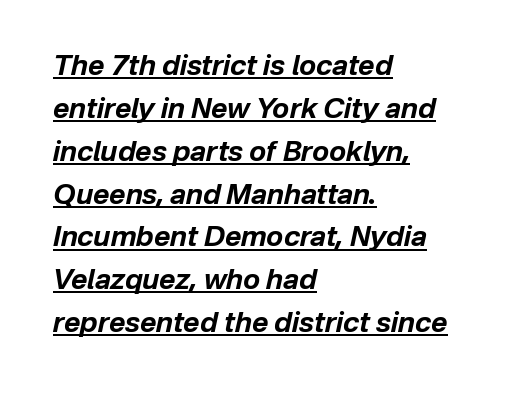
The leading is moderate, giving the passage an even texture. A typesetter would call this zero additional tracking. Set as a true bold cut, around the 700 mark. The rendered words wear a rule along their underside. A typesetter would call this proportional, since set widths differ per character. Casual observation: everything's shoved over to the left.
